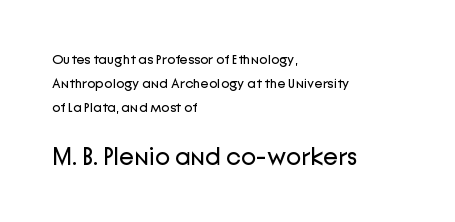
Q: Is the text bold? A: No.
Q: Is the text italic (slanted)? A: No, it is upright.
Q: Is the text underlined? A: No.
Q: How is the paragraph aligned? A: Left-aligned.
Q: Is the spacing between letters normal or unusually wide? A: Normal.
Q: Which block of text is set in a larger size, the first (top) or the second (bottom)? A: The second (bottom) one.
